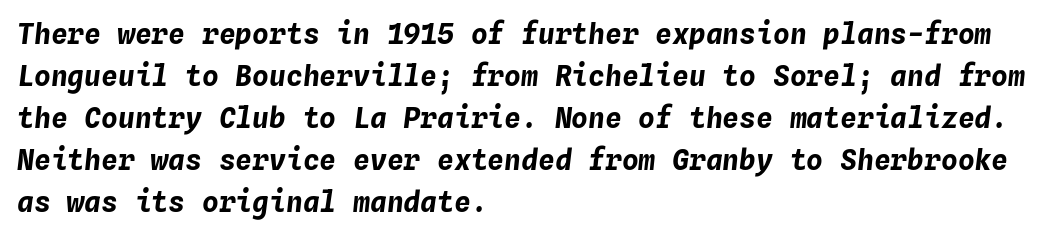
{"italic": "yes", "lean": "right", "slant_degrees": 4, "bold": "yes", "weight": "bold", "width": "normal", "stroke_contrast": "low", "x_height": "medium", "monospaced": "yes", "underline": "no", "align": "left", "line_spacing": "normal", "line_spacing_ratio": 1.5, "letter_spacing": "normal", "letter_spacing_em": 0.0, "glyph_px": 28}
